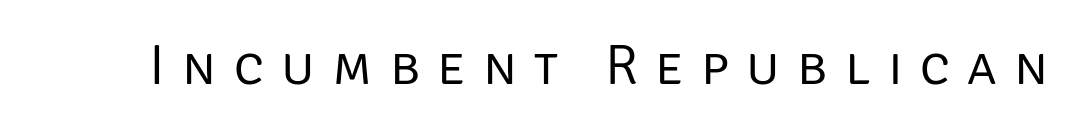
Q: Is the text bold? A: No.
Q: Is the text italic (slanted)? A: No, it is upright.
Q: Is the typeface a serif or a sans-serif typeface? A: Sans-serif.
Q: Is the text underlined? A: No.
Q: Is the spacing between letters normal or unusually wide? A: Unusually wide.
Q: Width (condensed, normal, or wide)? A: Normal.
Q: Stroke contrast? A: Low.
Q: x-height? A: Large.
Q: Monospaced? A: No.
